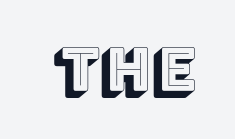
Q: Is the text italic (slanted)? A: No, it is upright.
Q: Is the text underlined? A: No.
Q: Is the spacing between letters normal or unusually wide? A: Normal.
Q: Width (condensed, normal, or wide)? A: Normal.
Q: x-height? A: Large.
Q: Monospaced? A: No.
